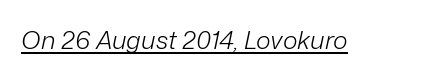
The image shows 25 px text type, italic (leaning right); set normal letter spacing, underlined.
